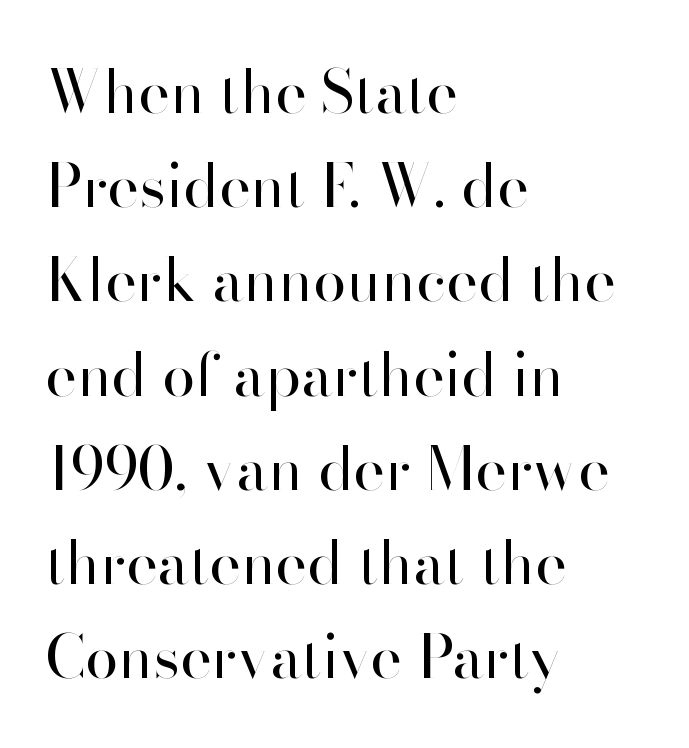
There is no visible air inserted between adjacent glyphs. Nothing sits at the stroke ends, so this counts as sans-serif. Style check: upright. Note the varied advance widths — an 'i' is clearly narrower than an 'm'. The strokes are not fattened; the text isn't bold. No word sits above an underline.
